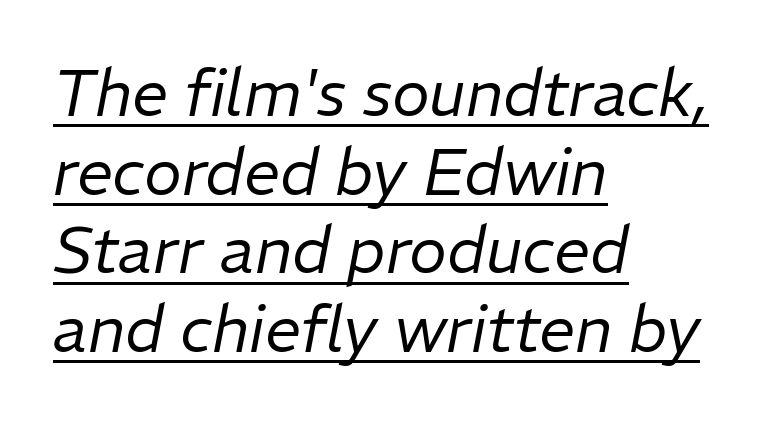
Looks like regular typesetting: each glyph gets only the width it needs. Each line of the rendering has a horizontal stroke beneath the glyphs. Heaviness? Minimal to ordinary, like unemphasized prose. A student would call this left alignment; a typographer would say flush left, rag right. This sample uses plain, unmodified letter spacing. If you drew a line through each stem, it would be angled.
